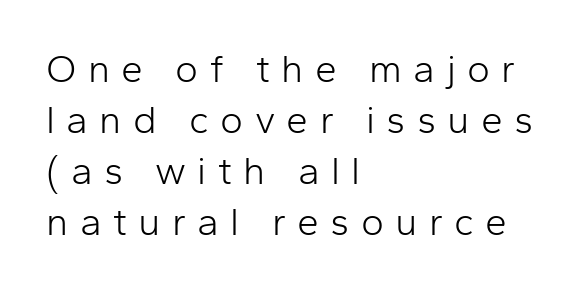
{"serif": "no", "italic": "no", "bold": "no", "weight": "light", "width": "normal", "stroke_contrast": "low", "x_height": "medium", "monospaced": "no", "underline": "no", "align": "left", "line_spacing": "normal", "line_spacing_ratio": 1.31, "letter_spacing": "wide", "letter_spacing_em": 0.29, "glyph_px": 39}
